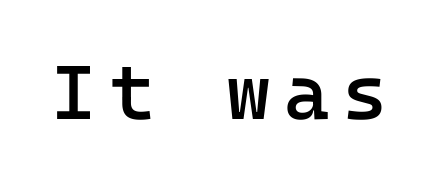
{"serif": "no", "italic": "no", "bold": "semi", "weight": "semibold", "width": "normal", "stroke_contrast": "low", "x_height": "medium", "monospaced": "yes", "underline": "no", "glyph_px": 77}
